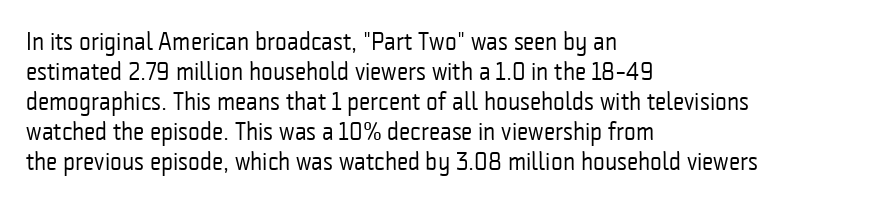
Q: Is the text bold? A: No.
Q: Is the text italic (slanted)? A: No, it is upright.
Q: Is the text underlined? A: No.
Q: How is the paragraph aligned? A: Left-aligned.
Q: Is the spacing between letters normal or unusually wide? A: Normal.
